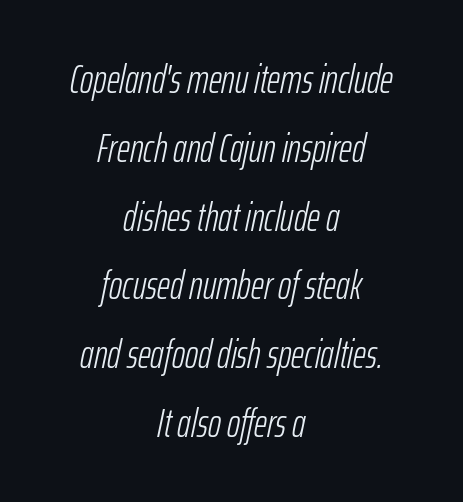
The image shows 40 px light, condensed type, italic (leaning right); set centered, line spacing 1.72x, normal letter spacing, not underlined; low stroke contrast and a medium x-height.
